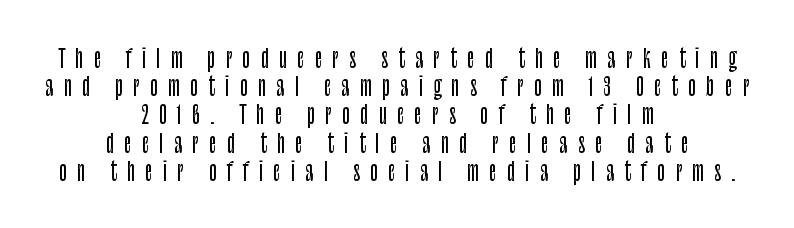
The image shows 25 px text type, upright; set centered, tight line spacing (1.13x), unusually wide letter spacing (+0.42 em), not underlined.
